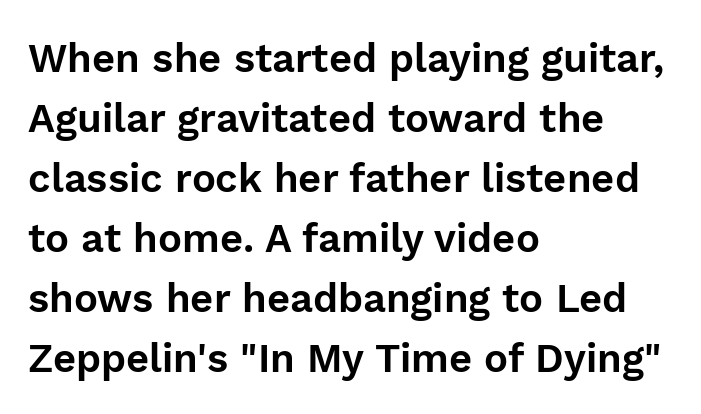
{"serif": "no", "italic": "no", "width": "normal", "stroke_contrast": "low", "x_height": "medium", "monospaced": "no", "underline": "no", "align": "left", "line_spacing": "normal", "line_spacing_ratio": 1.5, "letter_spacing": "normal", "letter_spacing_em": 0.0, "glyph_px": 40}
